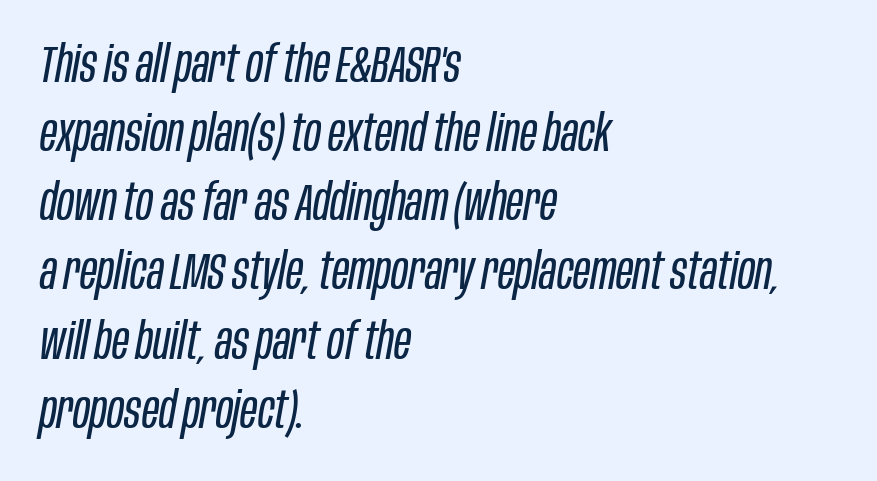
The image shows 52 px regular-weight, condensed type, italic (leaning right); set left-aligned, normal line spacing (1.33x), normal letter spacing, not underlined; low stroke contrast and a large x-height.
